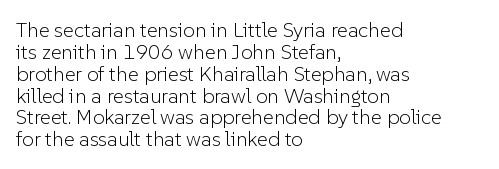
The lines in this sample share a left origin and differ only in where they stop. No extra tracking has been applied to these lines. Do the letters lean? They stand straight. No chunkiness to these letters — they're not bold. A clean baseline with only descenders dipping below it. The space between consecutive lines is stingy.
